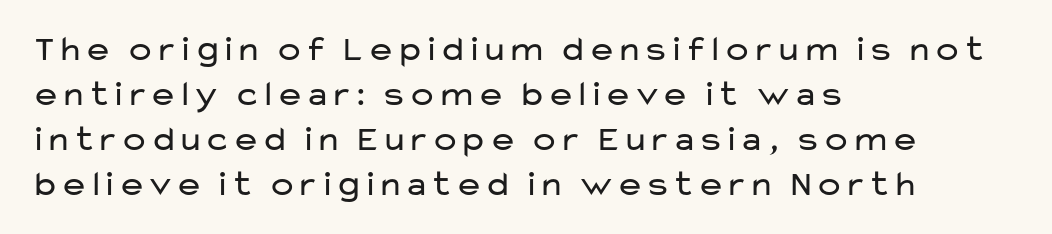
The image shows 36 px regular-weight, wide sans-serif type, upright; set left-aligned, normal line spacing (1.25x), normal letter spacing, not underlined; low stroke contrast and a medium x-height.
